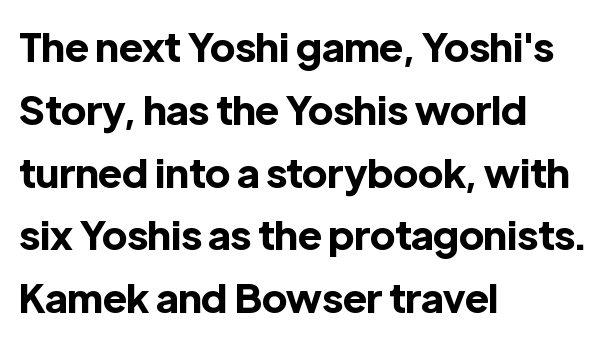
Q: Is the text bold? A: Yes.
Q: Is the text italic (slanted)? A: No, it is upright.
Q: Is the typeface a serif or a sans-serif typeface? A: Sans-serif.
Q: Is the text underlined? A: No.
Q: How is the paragraph aligned? A: Left-aligned.
Q: Is the spacing between letters normal or unusually wide? A: Normal.
Q: Is the spacing between lines tight, normal or loose? A: Normal.
Q: Width (condensed, normal, or wide)? A: Normal.
Q: x-height? A: Medium.
Q: Monospaced? A: No.
